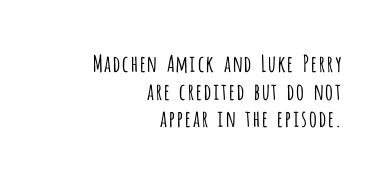
{"italic": "no", "bold": "no", "underline": "no", "align": "right", "line_spacing_ratio": 1.2, "letter_spacing": "normal", "letter_spacing_em": 0.0, "glyph_px": 23}
